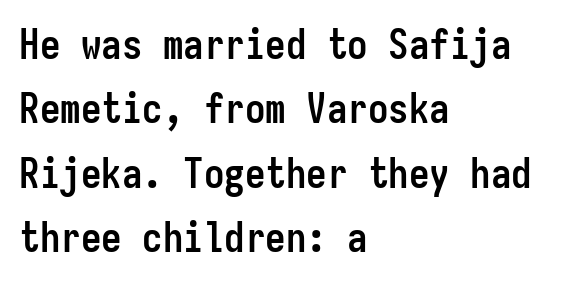
{"serif": "no", "italic": "no", "bold": "yes", "weight": "semibold", "width": "condensed", "stroke_contrast": "low", "x_height": "medium", "monospaced": "yes", "underline": "no", "align": "left", "line_spacing": "normal", "line_spacing_ratio": 1.57, "letter_spacing": "normal", "letter_spacing_em": 0.0, "glyph_px": 41}
